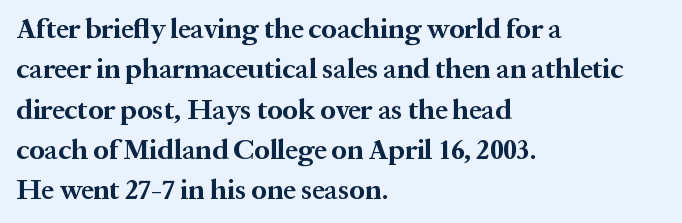
{"serif": "yes", "italic": "no", "bold": "yes", "weight": "bold", "width": "normal", "stroke_contrast": "medium", "x_height": "medium", "monospaced": "no", "underline": "no", "align": "left", "line_spacing": "normal", "line_spacing_ratio": 1.44, "letter_spacing": "normal", "letter_spacing_em": 0.0, "glyph_px": 28}
